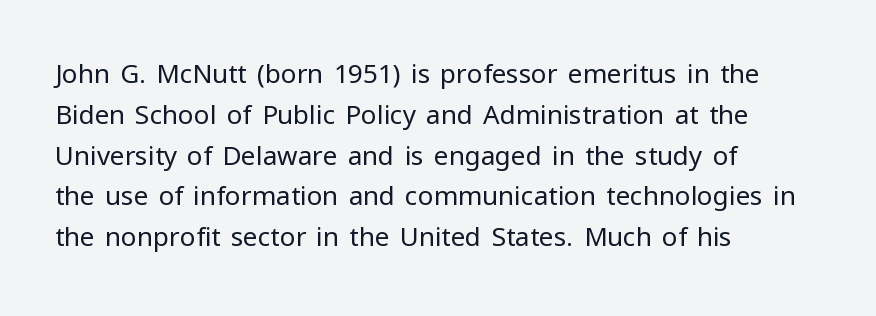
The gap between lines stays unmarked. No extra tracking has been applied to these lines. Does the leading feel generous? No, just average. Short and long lines alike share a common starting point at left.
